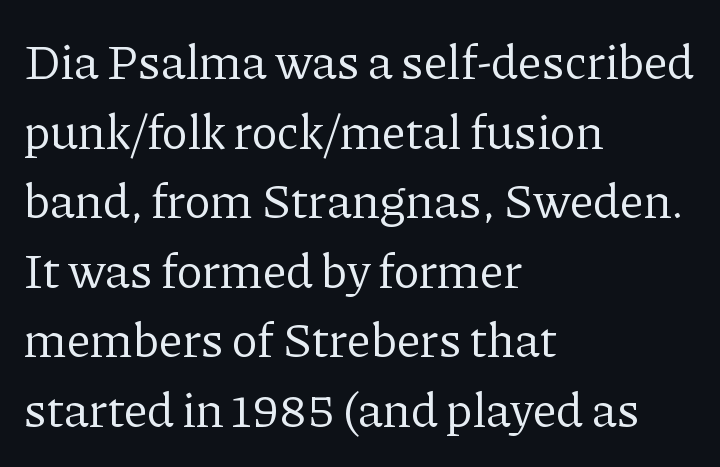
The image shows 49 px regular-weight serif type, upright; set left-aligned, normal line spacing (1.42x), normal letter spacing, not underlined; low stroke contrast and a medium x-height.
